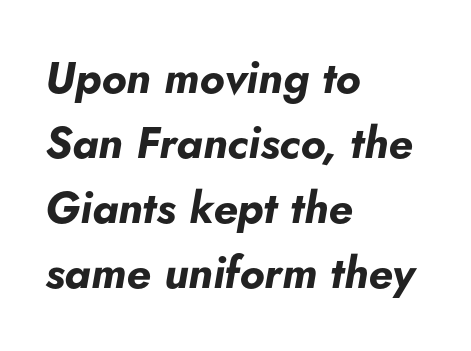
The image shows 44 px bold type, italic (leaning right); set left-aligned, normal line spacing (1.48x), normal letter spacing, not underlined; low stroke contrast and a small x-height.
